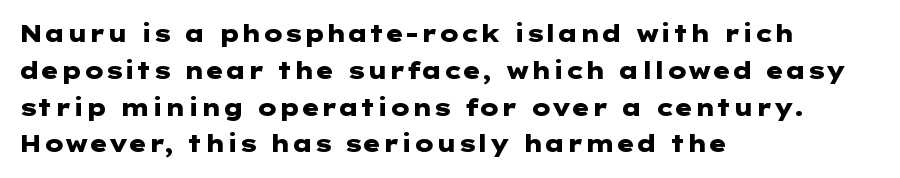
Q: Is the text bold? A: Yes.
Q: Is the text italic (slanted)? A: No, it is upright.
Q: Is the text underlined? A: No.
Q: How is the paragraph aligned? A: Left-aligned.
Q: Is the spacing between letters normal or unusually wide? A: Normal.
Q: Is the spacing between lines tight, normal or loose? A: Normal.
